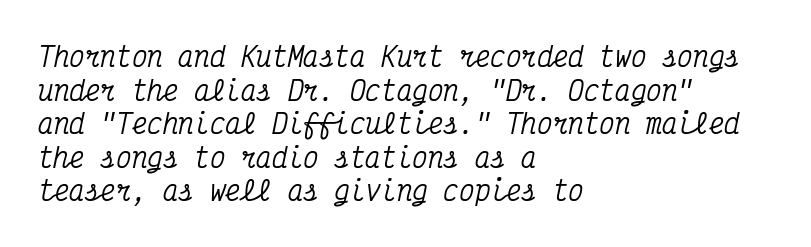
Q: Is the text italic (slanted)? A: Yes, it leans right by about 12 degrees.
Q: Is the text underlined? A: No.
Q: How is the paragraph aligned? A: Left-aligned.
Q: Is the spacing between letters normal or unusually wide? A: Normal.
Q: Is the spacing between lines tight, normal or loose? A: Normal.
